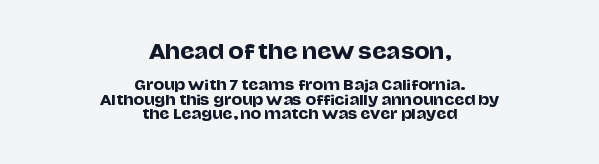
Q: Is the text italic (slanted)? A: No, it is upright.
Q: Is the text underlined? A: No.
Q: How is the paragraph aligned? A: Centered.
Q: Is the spacing between letters normal or unusually wide? A: Normal.
Q: Is the spacing between lines tight, normal or loose? A: Tight.
Q: Which block of text is set in a larger size, the first (top) or the second (bottom)? A: The first (top) one.
